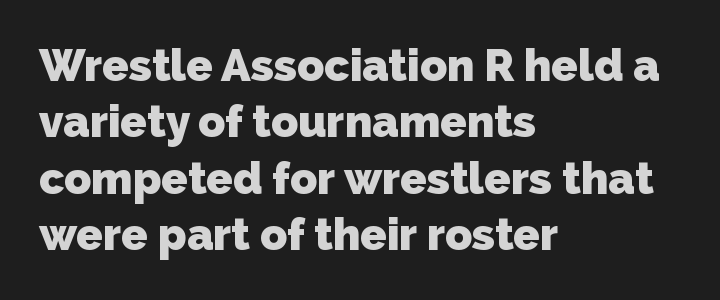
Q: Is the text bold? A: Yes.
Q: Is the typeface a serif or a sans-serif typeface? A: Sans-serif.
Q: Is the text underlined? A: No.
Q: How is the paragraph aligned? A: Left-aligned.
Q: Is the spacing between letters normal or unusually wide? A: Normal.
Q: Is the spacing between lines tight, normal or loose? A: Normal.
Q: Width (condensed, normal, or wide)? A: Normal.
Q: Stroke contrast? A: Low.
Q: x-height? A: Medium.
Q: Monospaced? A: No.
